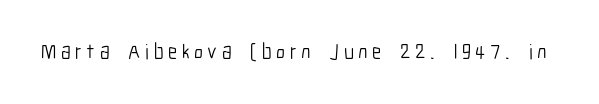
Q: Is the text bold? A: No.
Q: Is the text italic (slanted)? A: No, it is upright.
Q: Is the text underlined? A: No.
Q: Is the spacing between letters normal or unusually wide? A: Unusually wide.
